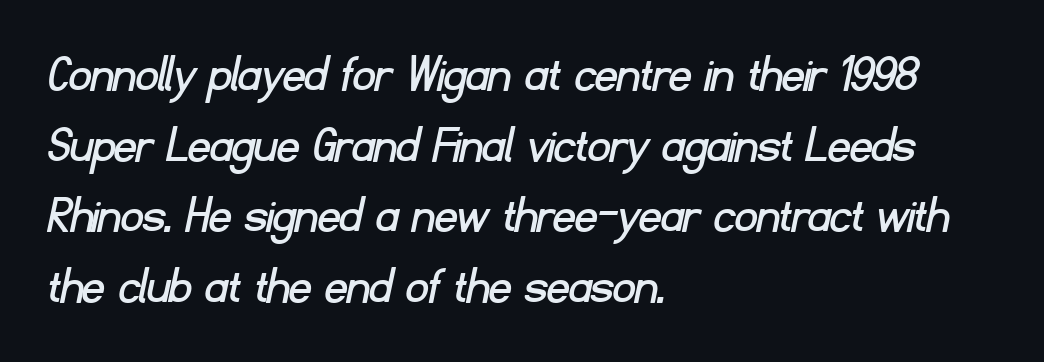
The image shows 54 px sans-serif type; set left-aligned, normal line spacing (1.31x), normal letter spacing, not underlined; low stroke contrast and a small x-height.
